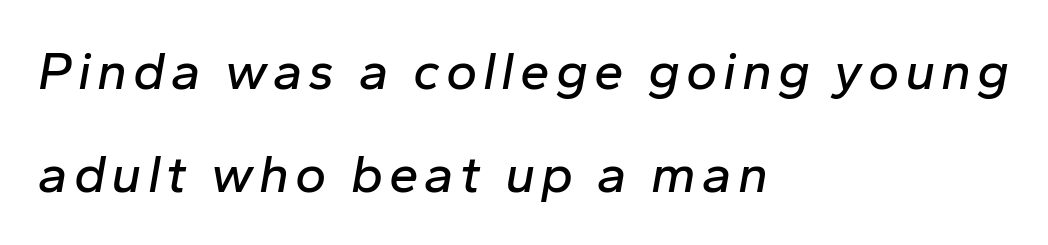
The image shows 53 px text type, italic (leaning right); set left-aligned, loose line spacing (1.95x), not underlined; low stroke contrast and a medium x-height.
